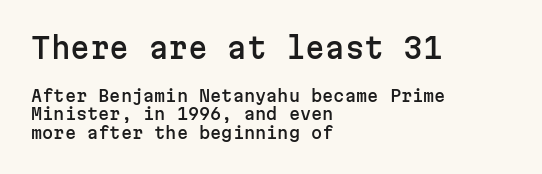
Q: Is the text italic (slanted)? A: No, it is upright.
Q: Is the typeface a serif or a sans-serif typeface? A: Sans-serif.
Q: Is the text underlined? A: No.
Q: How is the paragraph aligned? A: Left-aligned.
Q: Is the spacing between letters normal or unusually wide? A: Normal.
Q: Which block of text is set in a larger size, the first (top) or the second (bottom)? A: The first (top) one.
Q: Width (condensed, normal, or wide)? A: Normal.
Q: Stroke contrast? A: Low.
Q: x-height? A: Medium.
Q: Monospaced? A: Yes.
